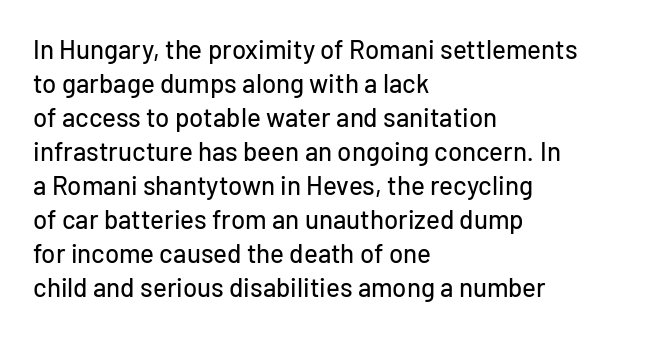
The passage is arranged the way most books set body copy — flush left. This is roman type, the default non-slanted kind. The rows are spaced the way most documents space them. The letterforms sit shoulder to shoulder at normal distance. Honestly, there is no underline to notice here at all.
